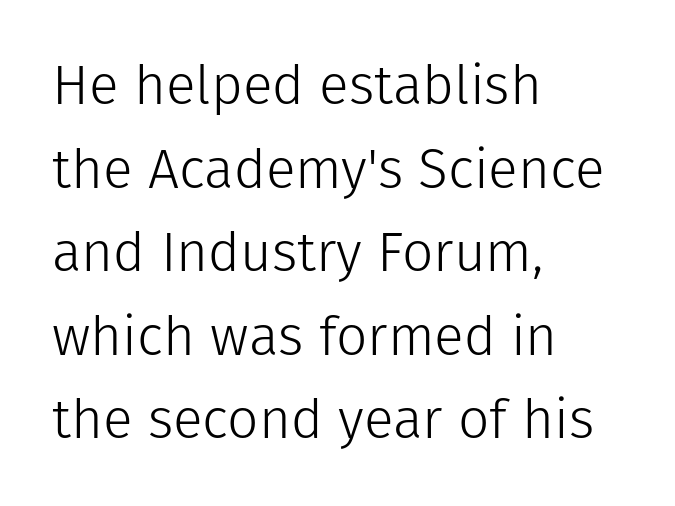
Q: Is the text bold? A: No.
Q: Is the text italic (slanted)? A: No, it is upright.
Q: Is the typeface a serif or a sans-serif typeface? A: Sans-serif.
Q: Is the text underlined? A: No.
Q: How is the paragraph aligned? A: Left-aligned.
Q: Is the spacing between letters normal or unusually wide? A: Normal.
Q: Is the spacing between lines tight, normal or loose? A: Normal.
Q: Width (condensed, normal, or wide)? A: Normal.
Q: Stroke contrast? A: Low.
Q: x-height? A: Medium.
Q: Monospaced? A: No.
